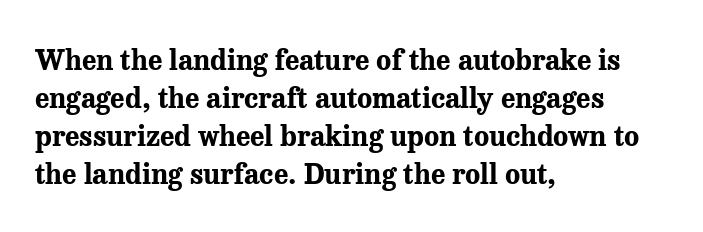
{"serif": "yes", "italic": "no", "bold": "yes", "weight": "bold", "width": "normal", "stroke_contrast": "medium", "x_height": "medium", "monospaced": "no", "underline": "no", "align": "left", "line_spacing": "normal", "line_spacing_ratio": 1.36, "letter_spacing": "normal", "letter_spacing_em": 0.0, "glyph_px": 28}
